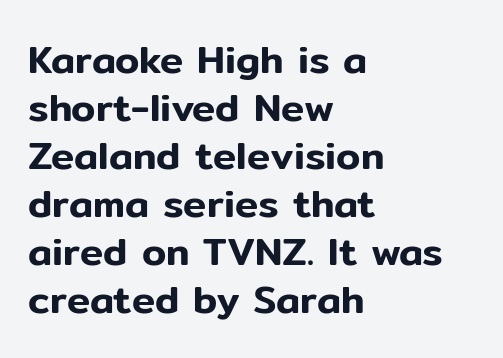
Q: Is the text italic (slanted)? A: No, it is upright.
Q: Is the typeface a serif or a sans-serif typeface? A: Sans-serif.
Q: Is the text underlined? A: No.
Q: How is the paragraph aligned? A: Left-aligned.
Q: Is the spacing between letters normal or unusually wide? A: Normal.
Q: Width (condensed, normal, or wide)? A: Normal.
Q: Stroke contrast? A: Low.
Q: x-height? A: Medium.
Q: Monospaced? A: No.
